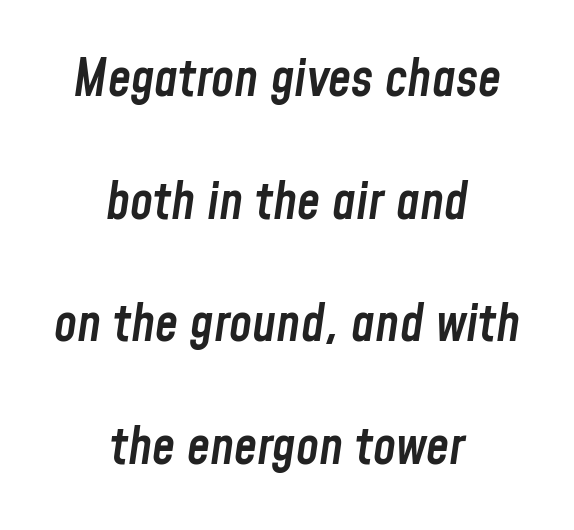
The image shows 52 px semibold, condensed type, italic (leaning right); set centered, loose line spacing (2.36x), normal letter spacing, not underlined; low stroke contrast and a medium x-height.
